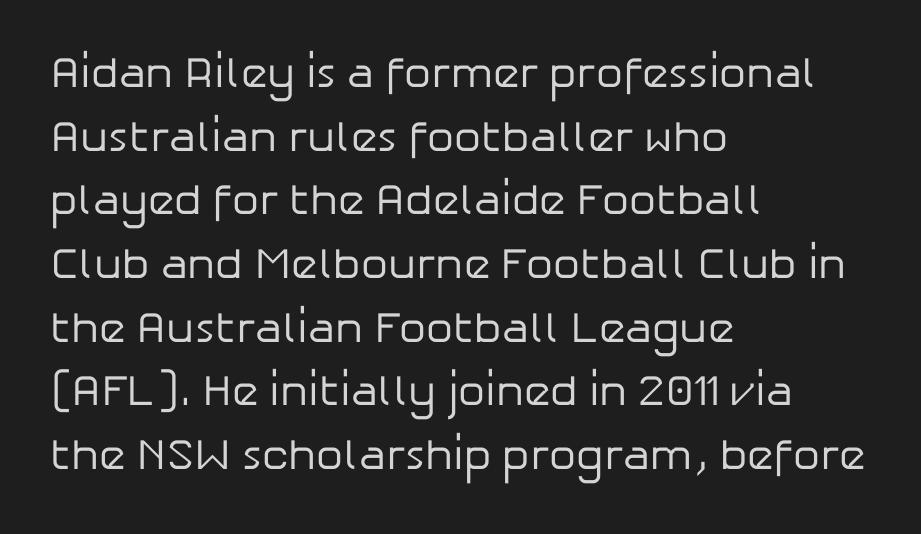
Typographically, this falls in the sans-serif category. This block has exactly the height ordinary leading produces. Posture: straight, roman, zero tilt. Visually the block forms a straight wall on the left and a jagged coastline on the right. Counters stay open thanks to moderate or lighter strokes.
